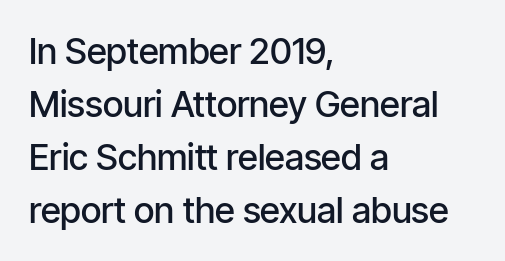
The typeface chosen for these lines omits serifs. Designer's note — italics off, roman on. This sample uses plain, unmodified letter spacing. The typesetter chose a ragged-right arrangement here. A clean baseline with only descenders dipping below it.
